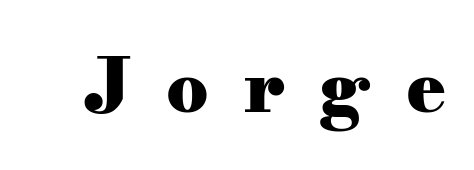
Q: Is the text bold? A: Yes.
Q: Is the text italic (slanted)? A: No, it is upright.
Q: Is the typeface a serif or a sans-serif typeface? A: Serif.
Q: Is the text underlined? A: No.
Q: Is the spacing between letters normal or unusually wide? A: Unusually wide.
Q: Width (condensed, normal, or wide)? A: Wide.
Q: Stroke contrast? A: Medium.
Q: x-height? A: Small.
Q: Monospaced? A: No.
